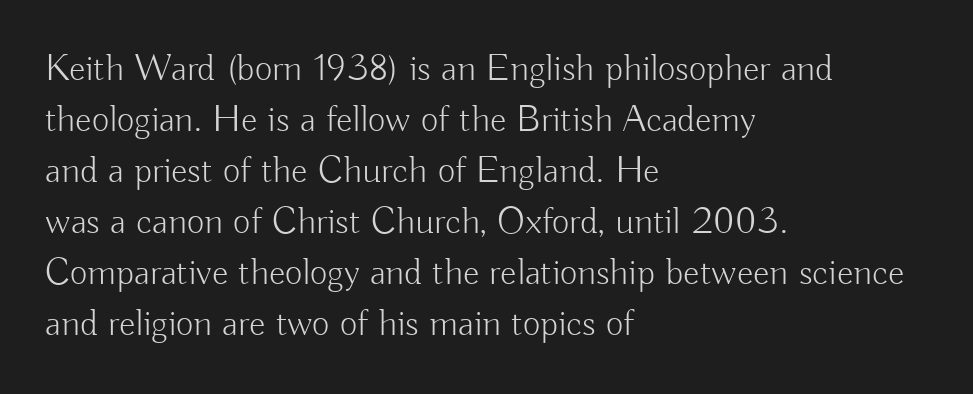
The typeface chosen for these lines omits serifs. Unlike italic type, these characters show no tilt at all. Unbolded letterforms with no extra heft. What stands out about the letter spacing? Nothing — it is the standard amount. The zone under the glyphs is completely vacant. Short and long lines alike share a common starting point at left.
